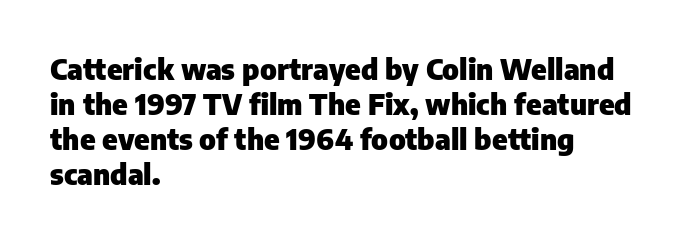
{"serif": "no", "italic": "no", "bold": "yes", "weight": "heavy", "width": "normal", "stroke_contrast": "low", "x_height": "medium", "monospaced": "no", "underline": "no", "align": "left", "line_spacing_ratio": 1.21, "letter_spacing": "normal", "letter_spacing_em": 0.0, "glyph_px": 29}
